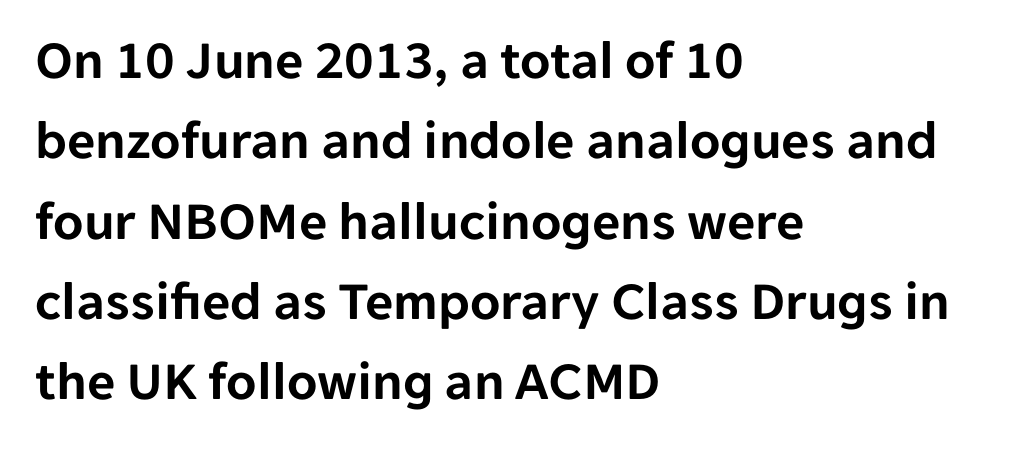
The image shows 55 px sans-serif type, upright; set left-aligned, normal line spacing (1.46x), normal letter spacing, not underlined; low stroke contrast and a medium x-height.
